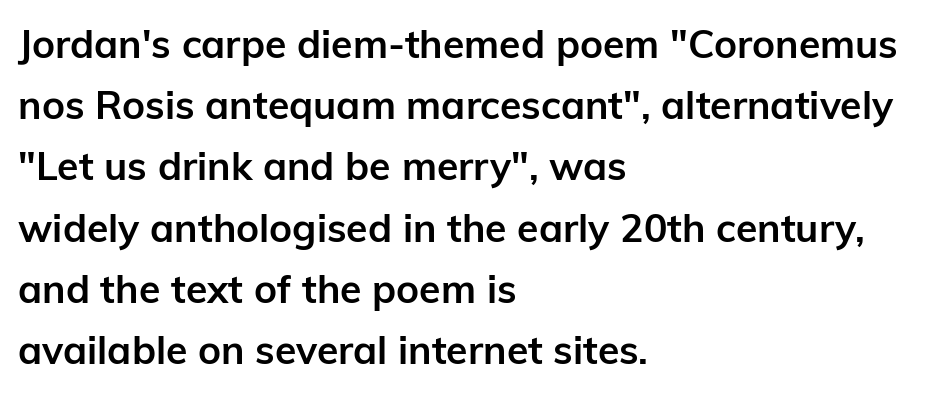
Q: Is the text bold? A: Yes.
Q: Is the text italic (slanted)? A: No, it is upright.
Q: Is the typeface a serif or a sans-serif typeface? A: Sans-serif.
Q: Is the text underlined? A: No.
Q: How is the paragraph aligned? A: Left-aligned.
Q: Is the spacing between letters normal or unusually wide? A: Normal.
Q: Is the spacing between lines tight, normal or loose? A: Normal.
Q: Width (condensed, normal, or wide)? A: Normal.
Q: Stroke contrast? A: Low.
Q: x-height? A: Medium.
Q: Monospaced? A: No.
